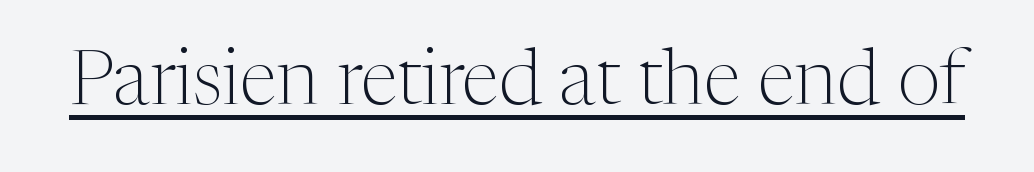
Is this a sans? No — the strokes have serifs. Default kerning and tracking; the words read as compact shapes. A quiet, ordinary-to-light weight characterises the typeface. Decoration check: the copy is underlined. The letters stand upright; this is a roman face.
